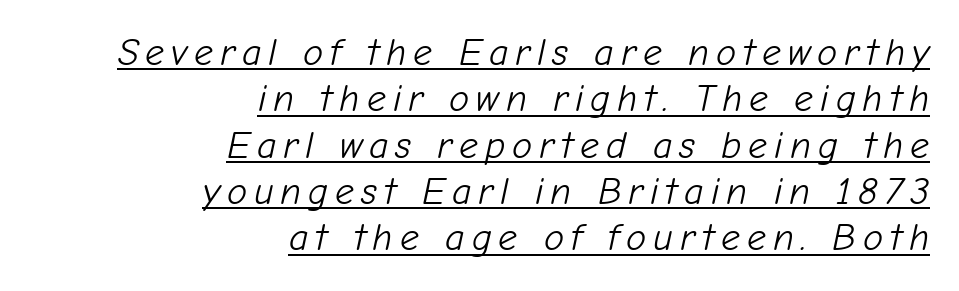
Nothing heavy about these letters — not bold at all. Right-aligned paragraph, ragged on the left. A continuous stroke trails under the words, as in a hyperlink. Here the designer chose a conventional face with non-uniform glyph widths. Designer's note — italics engaged.
